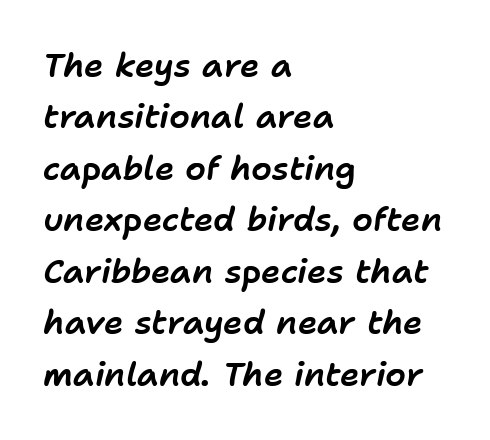
Every row of glyphs begins at an identical x-position on the left. Quick note: interline space is typical. Looks like regular typesetting: each glyph gets only the width it needs. Glyph-to-glyph distance matches everyday printed text.
